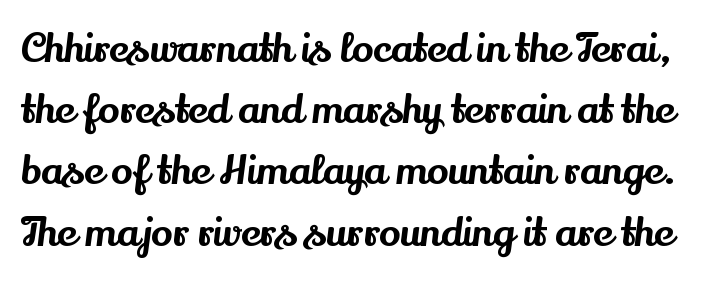
{"serif": "yes", "width": "normal", "stroke_contrast": "medium", "x_height": "small", "monospaced": "no", "underline": "no", "line_spacing": "normal", "line_spacing_ratio": 1.53, "letter_spacing": "normal", "letter_spacing_em": 0.0, "glyph_px": 40}
